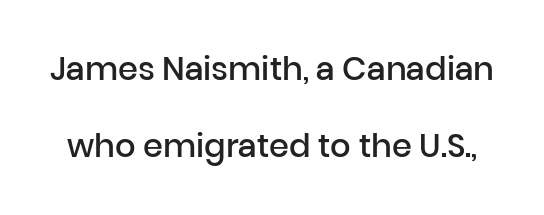
{"serif": "no", "italic": "no", "bold": "semi", "weight": "semibold", "width": "normal", "stroke_contrast": "low", "x_height": "medium", "monospaced": "no", "underline": "no", "line_spacing": "loose", "line_spacing_ratio": 2.42, "letter_spacing": "normal", "letter_spacing_em": 0.0, "glyph_px": 32}
